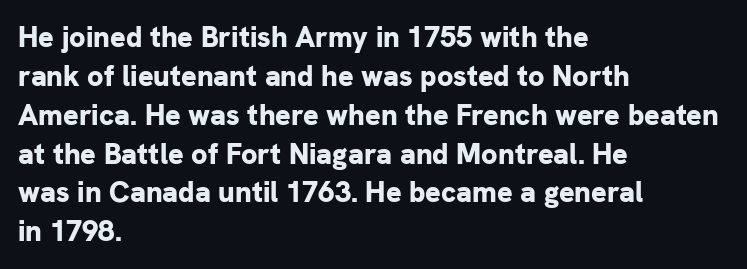
{"serif": "no", "italic": "no", "bold": "yes", "weight": "bold", "width": "normal", "stroke_contrast": "low", "x_height": "medium", "monospaced": "no", "underline": "no", "align": "left", "line_spacing": "normal", "line_spacing_ratio": 1.34, "letter_spacing": "normal", "letter_spacing_em": 0.0, "glyph_px": 29}
